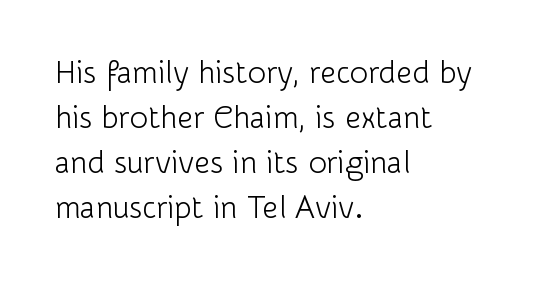
Spacing verdict: proportional, widths tailored to each character. Stroke mass is kept to a normal reading level or below. A typesetter would call this zero additional tracking. Students, observe: this is what conventionally led text looks like.
